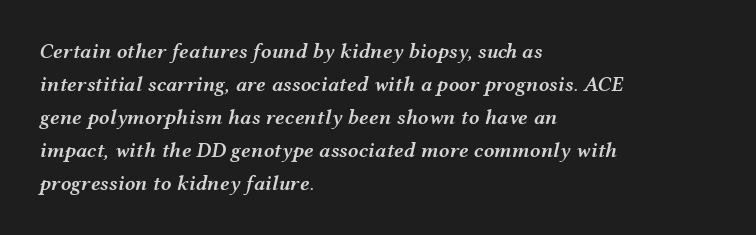
The image shows 21 px text type, italic (leaning right); set left-aligned, normal line spacing (1.57x), normal letter spacing, not underlined.
